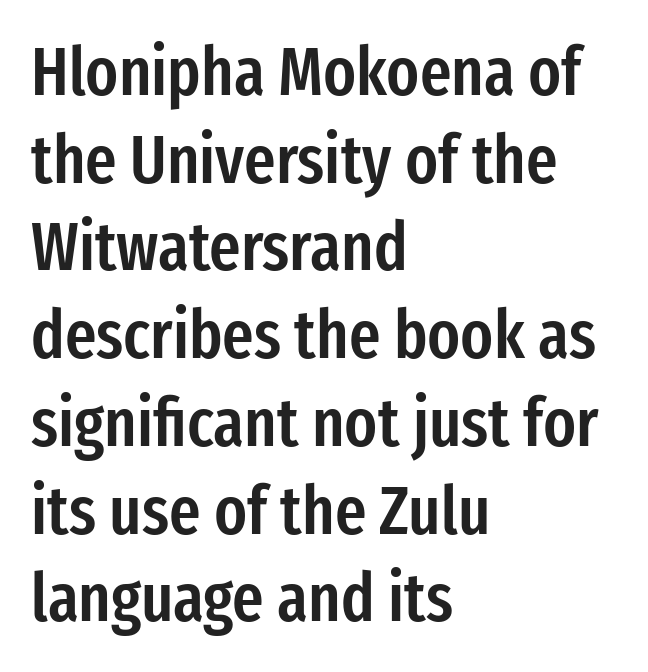
The image shows 68 px semibold, condensed sans-serif type, upright; set left-aligned, normal line spacing (1.29x), normal letter spacing, not underlined; low stroke contrast and a medium x-height.
